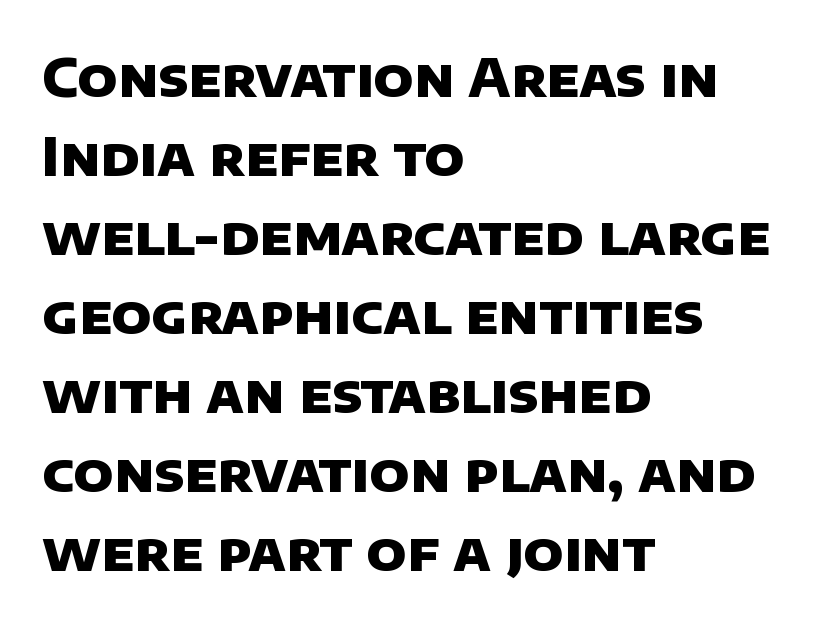
{"serif": "no", "bold": "yes", "weight": "heavy", "width": "normal", "stroke_contrast": "low", "x_height": "large", "monospaced": "no", "underline": "no", "align": "left", "line_spacing": "normal", "line_spacing_ratio": 1.49, "letter_spacing": "normal", "letter_spacing_em": 0.0, "glyph_px": 53}
